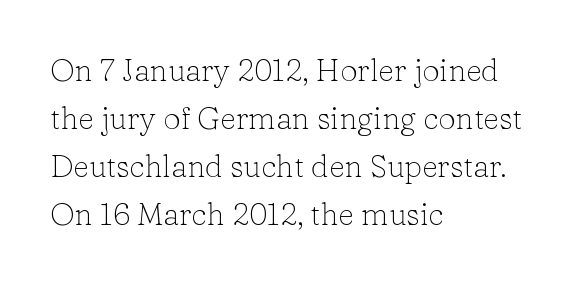
{"serif": "yes", "italic": "no", "bold": "no", "weight": "light", "width": "normal", "stroke_contrast": "low", "x_height": "medium", "monospaced": "no", "underline": "no", "align": "left", "line_spacing": "normal", "line_spacing_ratio": 1.55, "letter_spacing": "normal", "letter_spacing_em": 0.0, "glyph_px": 31}
